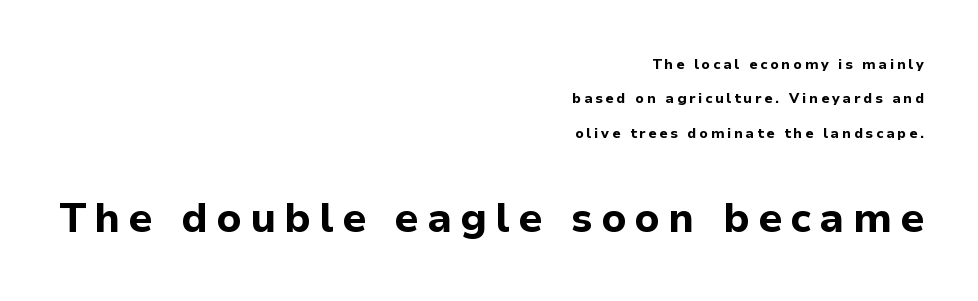
Q: Is the text bold? A: Yes.
Q: Is the text italic (slanted)? A: No, it is upright.
Q: Is the typeface a serif or a sans-serif typeface? A: Sans-serif.
Q: Is the text underlined? A: No.
Q: How is the paragraph aligned? A: Right-aligned.
Q: Is the spacing between letters normal or unusually wide? A: Unusually wide.
Q: Is the spacing between lines tight, normal or loose? A: Loose.
Q: Which block of text is set in a larger size, the first (top) or the second (bottom)? A: The second (bottom) one.
Q: Width (condensed, normal, or wide)? A: Normal.
Q: Stroke contrast? A: Low.
Q: x-height? A: Medium.
Q: Monospaced? A: No.
